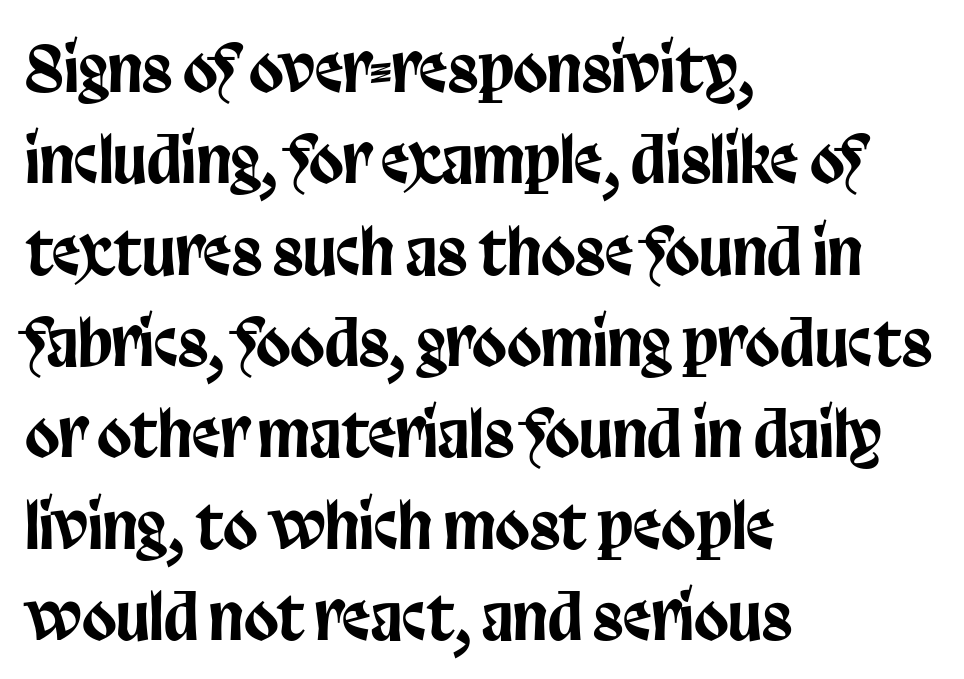
The leading is moderate, giving the passage an even texture. What kind of face is this? One without serifs — a sans. The ragged edge is on the right, which tells us the setting is flush left. Short note: letters normally spaced. Just letters on the line, the space beneath them empty.
